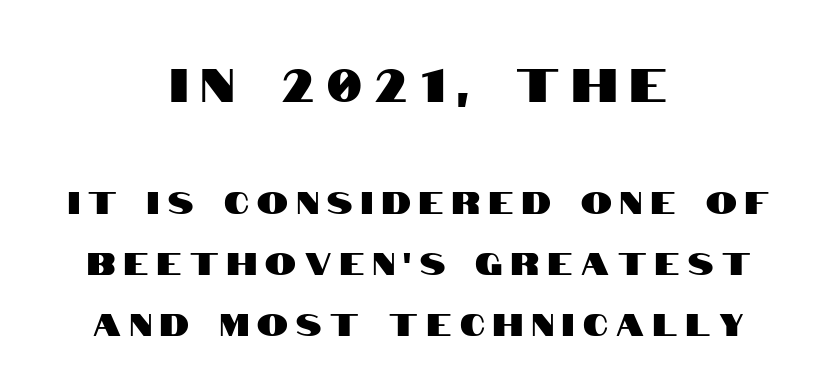
The image shows 47 px condensed sans-serif type, upright; set centered, loose line spacing (1.97x), unusually wide letter spacing (+0.28 em), not underlined; the first (top) block is 1.52x larger; high stroke contrast and a large x-height.
